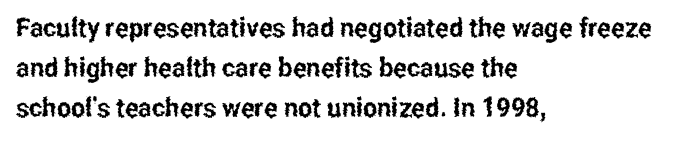
Summary of vertical rhythm: regular, with standard interline spacing. No italicization has been applied; the sample stays upright. One-word summary of the alignment: left. The line texture is even and compact thanks to regular tracking. The space directly below the letters is spotless.
